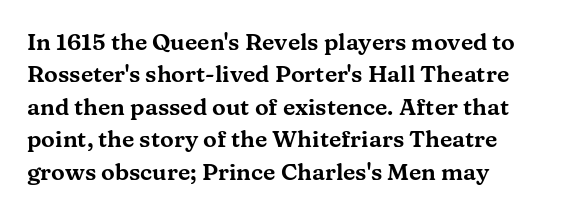
{"italic": "no", "underline": "no", "line_spacing": "normal", "line_spacing_ratio": 1.41, "letter_spacing": "normal", "letter_spacing_em": 0.0, "glyph_px": 23}
